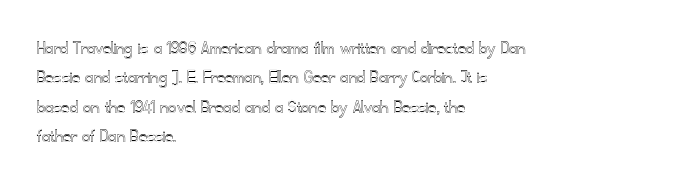
The image shows 20 px text type, upright; set left-aligned, normal line spacing (1.47x), normal letter spacing, not underlined.
